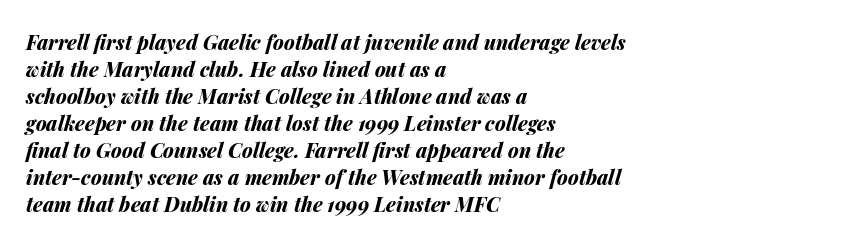
The image shows 20 px bold type, italic (leaning right); set left-aligned, normal line spacing (1.35x), normal letter spacing, not underlined.
